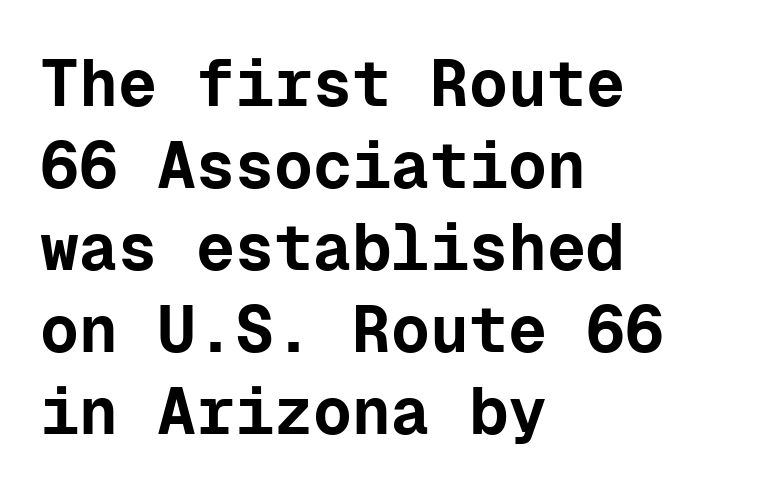
The lines sit at an ordinary, default distance from one another. The rendering uses a bold face; every stroke is thick and dark. Underlining? Definitely not there. Short and long lines alike share a common starting point at left. This is sans-serif lettering, the kind often seen on screens and signage. This sample uses an upright cut, with every glyph sitting square on the baseline.
